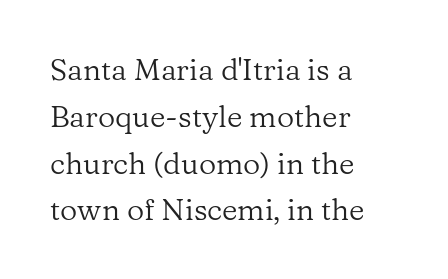
The image shows 30 px regular-weight serif type, upright; set left-aligned, normal line spacing (1.56x), normal letter spacing, not underlined; low stroke contrast and a medium x-height.
